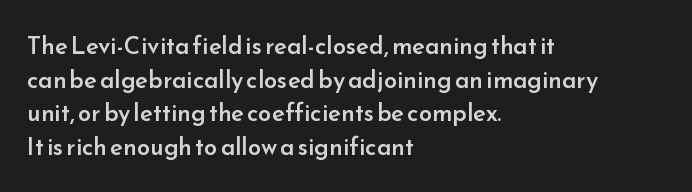
Q: Is the text bold? A: Semi-bold.
Q: Is the text italic (slanted)? A: No, it is upright.
Q: Is the text underlined? A: No.
Q: How is the paragraph aligned? A: Left-aligned.
Q: Is the spacing between letters normal or unusually wide? A: Normal.
Q: Is the spacing between lines tight, normal or loose? A: Normal.
